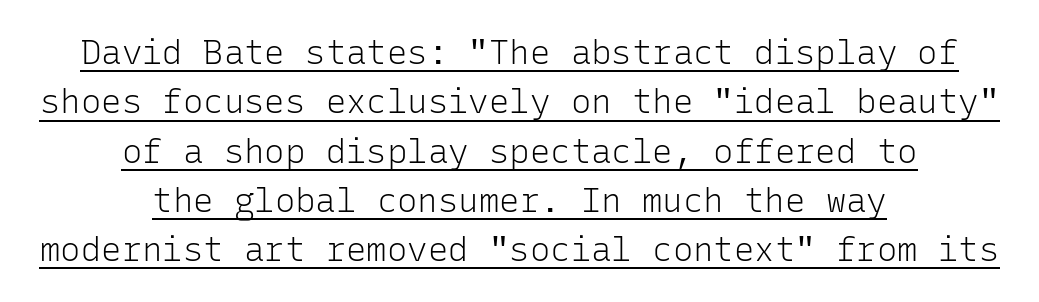
The image shows 34 px light sans-serif type, upright, monospaced; set centered, normal line spacing (1.45x), normal letter spacing, underlined; low stroke contrast and a medium x-height.
